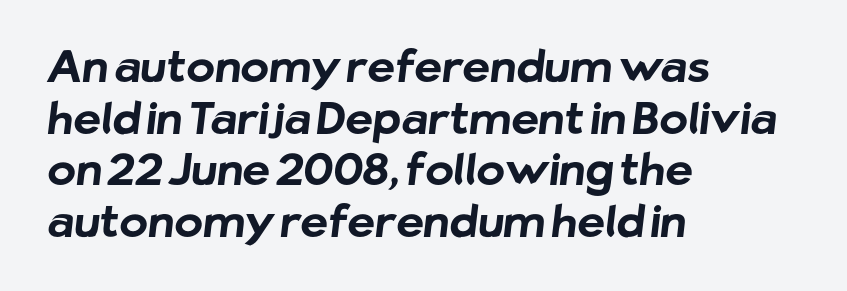
Q: Is the text bold? A: Yes.
Q: Is the typeface a serif or a sans-serif typeface? A: Sans-serif.
Q: Is the text underlined? A: No.
Q: How is the paragraph aligned? A: Left-aligned.
Q: Is the spacing between letters normal or unusually wide? A: Normal.
Q: Width (condensed, normal, or wide)? A: Normal.
Q: Stroke contrast? A: Low.
Q: x-height? A: Medium.
Q: Monospaced? A: No.
